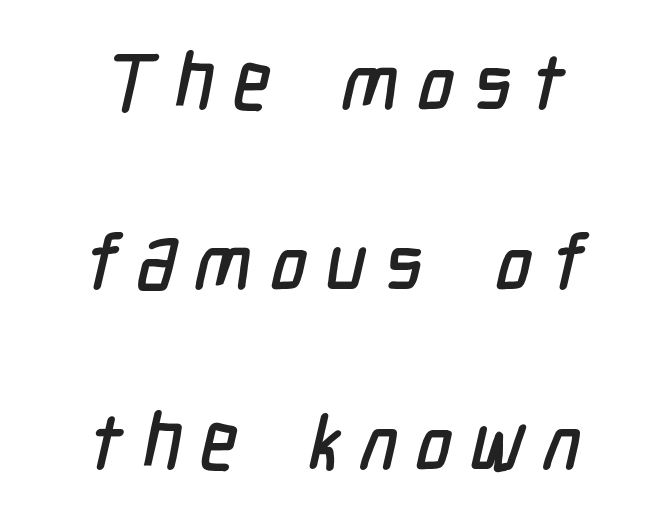
{"serif": "no", "width": "condensed", "stroke_contrast": "low", "x_height": "medium", "monospaced": "no", "underline": "no", "line_spacing": "loose", "line_spacing_ratio": 2.28, "letter_spacing": "wide", "letter_spacing_em": 0.23, "glyph_px": 79}
